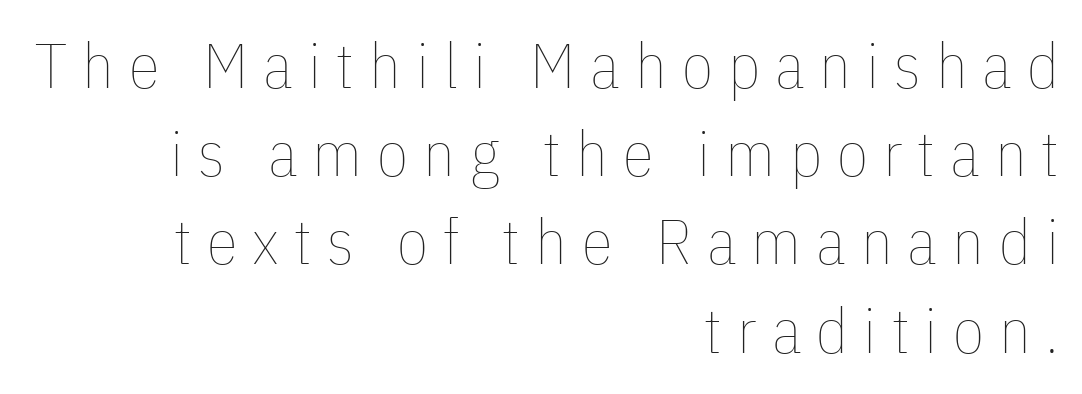
The letters are spread apart with noticeably loose tracking. A roman cut, with each character standing at attention. The letters advance in unequal steps, a hallmark of proportional type. Each stroke keeps to a modest, everyday thickness or less. Notice how descenders clear the ascenders below comfortably — that's standard leading.
